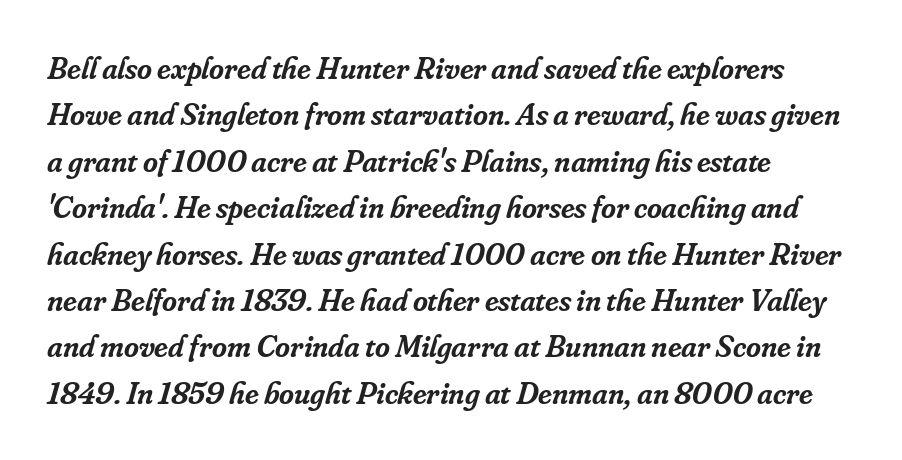
Q: Is the text bold? A: Semi-bold.
Q: Is the text italic (slanted)? A: Yes, it leans right by about 16 degrees.
Q: Is the typeface a serif or a sans-serif typeface? A: Serif.
Q: Is the text underlined? A: No.
Q: How is the paragraph aligned? A: Left-aligned.
Q: Is the spacing between letters normal or unusually wide? A: Normal.
Q: Is the spacing between lines tight, normal or loose? A: Normal.
Q: Width (condensed, normal, or wide)? A: Normal.
Q: Stroke contrast? A: Low.
Q: x-height? A: Small.
Q: Monospaced? A: No.
